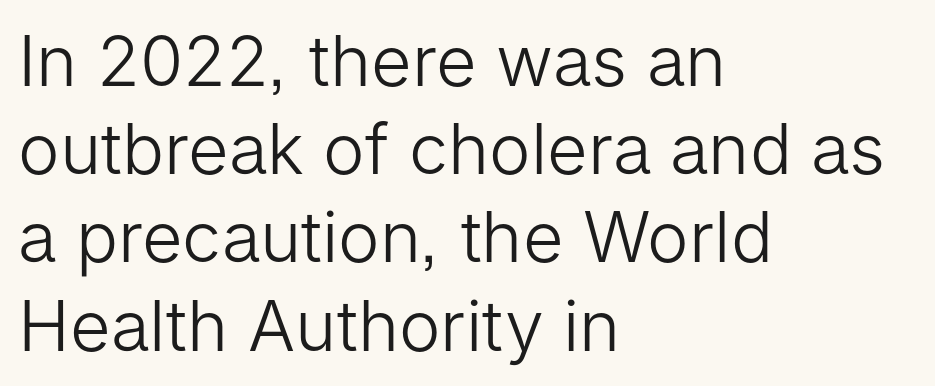
{"serif": "no", "italic": "no", "bold": "no", "weight": "light", "width": "normal", "stroke_contrast": "low", "x_height": "medium", "monospaced": "no", "underline": "no", "align": "left", "line_spacing": "normal", "line_spacing_ratio": 1.26, "letter_spacing": "normal", "letter_spacing_em": 0.0, "glyph_px": 70}
